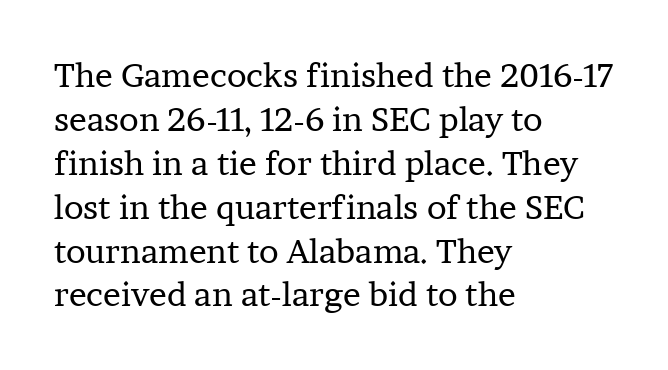
The image shows 33 px regular-weight serif type, upright; set left-aligned, normal line spacing (1.33x), normal letter spacing, not underlined; low stroke contrast and a medium x-height.
